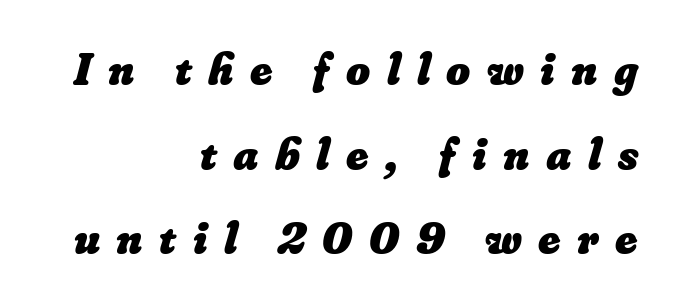
The image shows 46 px heavy type; set right-aligned, line spacing 1.84x, unusually wide letter spacing (+0.36 em), not underlined; low stroke contrast and a small x-height.
